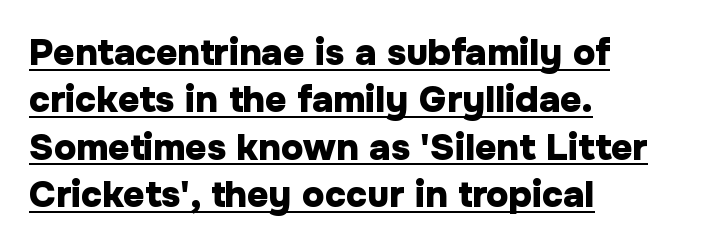
{"serif": "no", "italic": "no", "bold": "yes", "weight": "heavy", "width": "normal", "stroke_contrast": "low", "x_height": "medium", "monospaced": "no", "underline": "yes", "align": "left", "line_spacing": "normal", "line_spacing_ratio": 1.28, "letter_spacing": "normal", "letter_spacing_em": 0.0, "glyph_px": 37}
